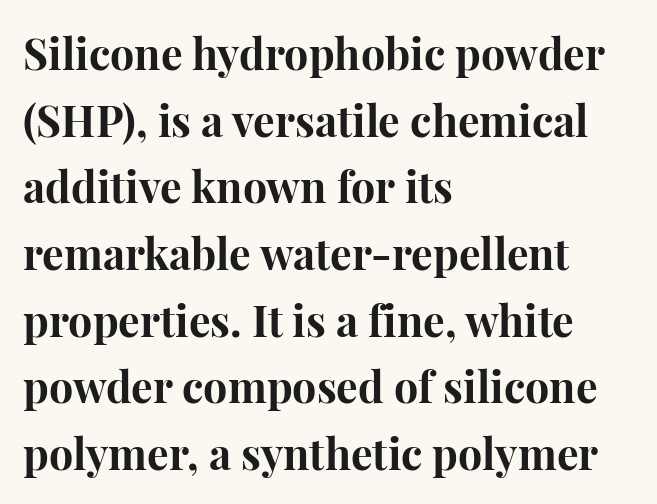
{"serif": "yes", "italic": "no", "bold": "yes", "weight": "bold", "width": "normal", "stroke_contrast": "high", "x_height": "medium", "monospaced": "no", "underline": "no", "align": "left", "line_spacing": "normal", "line_spacing_ratio": 1.55, "letter_spacing": "normal", "letter_spacing_em": 0.0, "glyph_px": 43}
